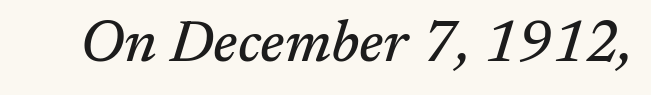
{"serif": "yes", "italic": "yes", "lean": "right", "slant_degrees": 17, "width": "normal", "stroke_contrast": "medium", "x_height": "medium", "monospaced": "no", "underline": "no", "letter_spacing": "normal", "letter_spacing_em": 0.0, "glyph_px": 58}
